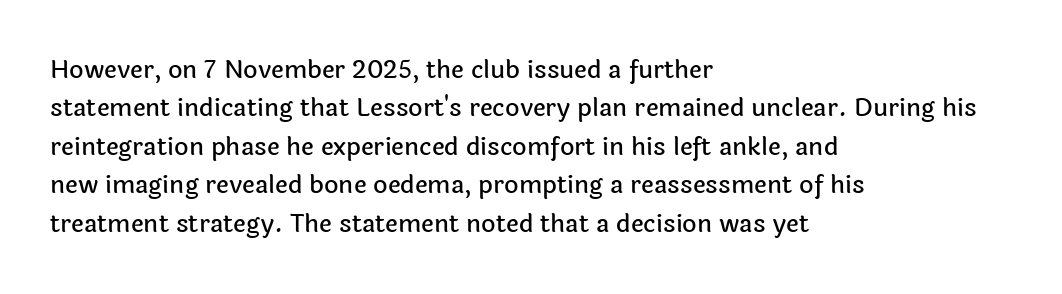
These lines stack with their left ends in a neat column. This is the regular roman posture of the typeface. Leading matches the norm, producing a regular column. No extra tracking has been applied to these lines. Type without underlining.
